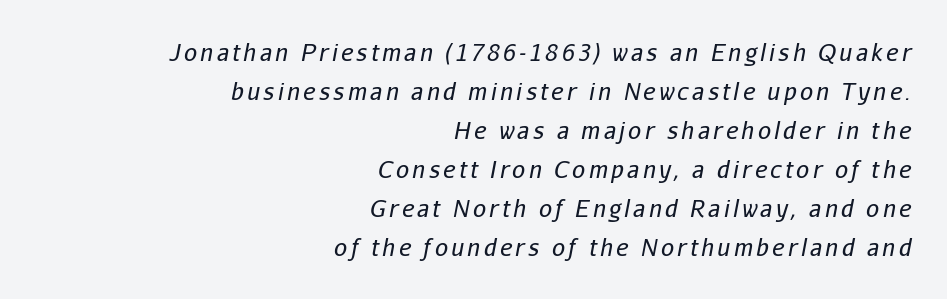
Q: Is the text bold? A: No.
Q: Is the text italic (slanted)? A: Yes, it leans right by about 11 degrees.
Q: Is the text underlined? A: No.
Q: How is the paragraph aligned? A: Right-aligned.
Q: Is the spacing between lines tight, normal or loose? A: Normal.
